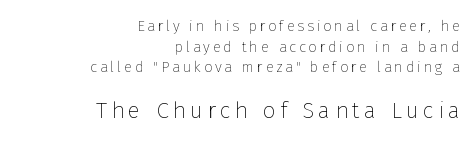
Unlike italic type, these characters show no tilt at all. The space between consecutive lines is moderate. The zone under the glyphs is completely vacant. The paragraph shown leans on its right margin. The block sitting lower on the canvas is the one with enlarged characters.
